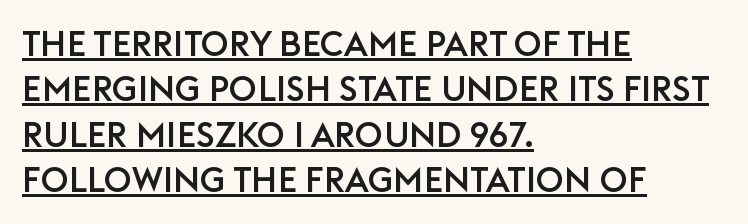
A baseline rule has been typeset under these characters. The rendering uses a moderate line-height, typical for paragraphs. What stands out about the letter spacing? Nothing — it is the standard amount. Do the letters lean? They stand straight. This sample has the flowing, uneven cadence of proportional lettering. This rendering uses left alignment, leaving the right contour irregular.
